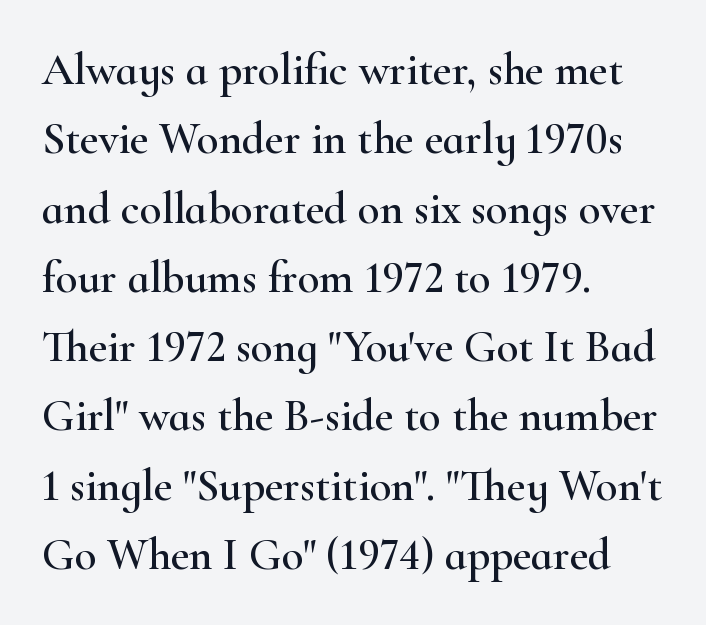
Stroke terminals: seriffed. You could call the tracking neutral — neither tight nor loose. Varying glyph widths throughout — classic text-font behaviour. This rendering uses left alignment, leaving the right contour irregular.
